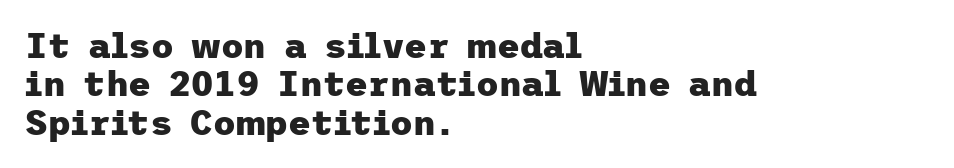
The image shows 35 px heavy sans-serif type, upright; set left-aligned, tight line spacing (1.1x), normal letter spacing, not underlined; low stroke contrast and a medium x-height.
